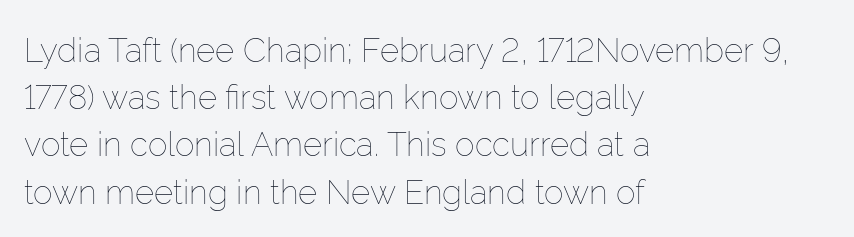
{"italic": "no", "bold": "no", "weight": "thin", "width": "normal", "stroke_contrast": "low", "x_height": "medium", "monospaced": "no", "underline": "no", "align": "left", "line_spacing": "normal", "line_spacing_ratio": 1.43, "letter_spacing": "normal", "letter_spacing_em": 0.0, "glyph_px": 33}
